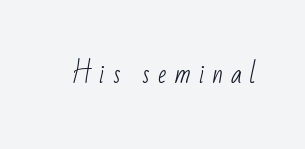
{"bold": "no", "underline": "no", "letter_spacing": "wide", "letter_spacing_em": 0.31, "glyph_px": 25}
